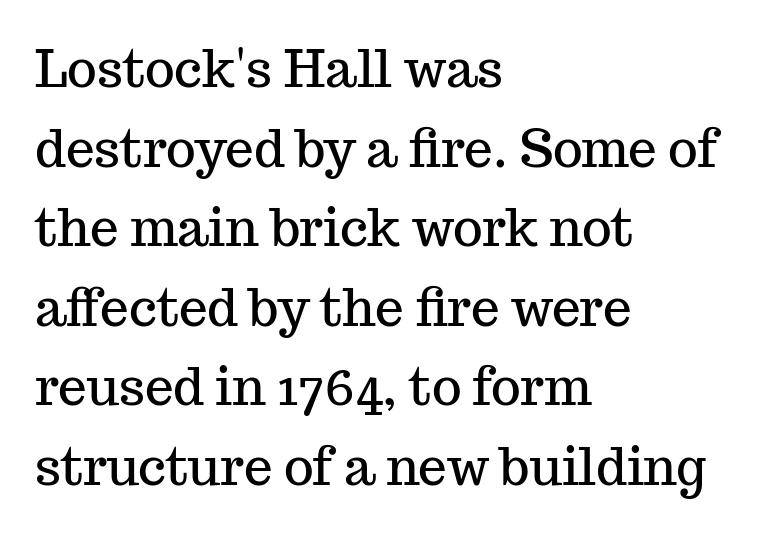
The image shows 51 px serif type, upright; set left-aligned, normal line spacing (1.56x), normal letter spacing, not underlined; medium stroke contrast and a medium x-height.
